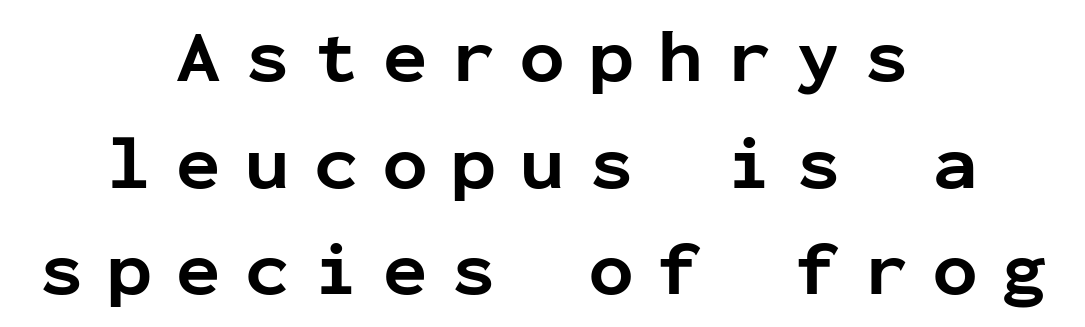
Each row of text sits above clean, open space. If you measured baseline to baseline, you'd find a middling distance. The passage shown is typeset with a sans-serif family. Observe the wide spacing: letters keep a clear distance from each other.
